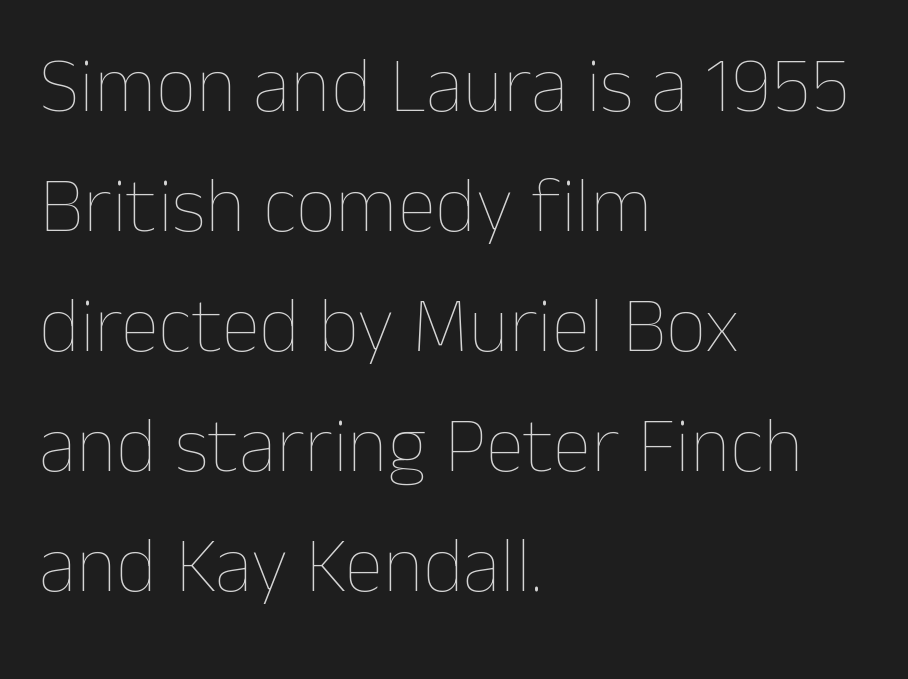
The image shows 79 px thin type, upright; set left-aligned, normal line spacing (1.52x), normal letter spacing, not underlined; low stroke contrast and a medium x-height.
